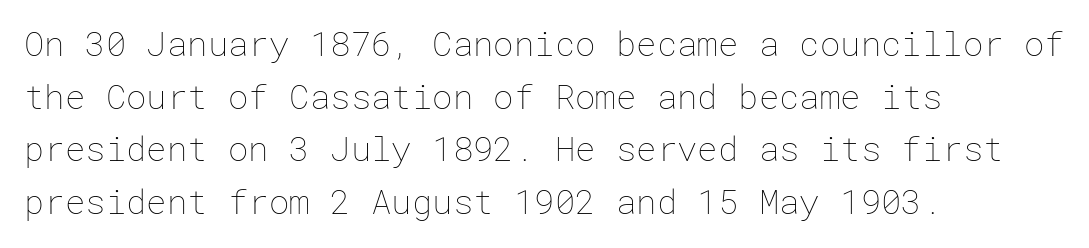
The rag falls on the right side of this text block. The gaps between neighbouring characters are ordinary and unremarkable. The font's upright variant was chosen for this text. Nothing heavy about these letters — not bold at all. Beneath every word, the page is bare.
